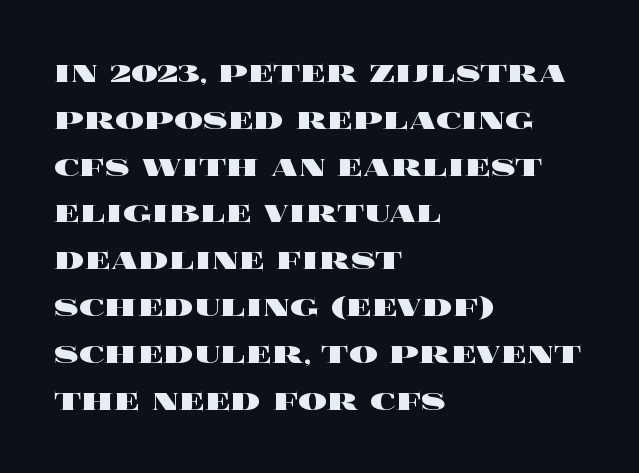
The image shows 36 px heavy, wide type, upright; set left-aligned, normal line spacing (1.3x), normal letter spacing, not underlined; a large x-height.
